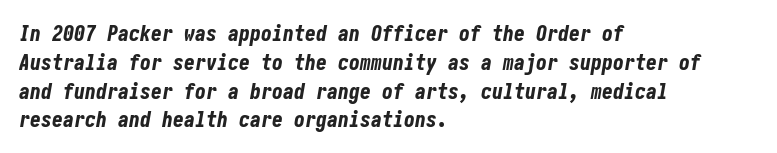
Q: Is the text bold? A: Yes.
Q: Is the text italic (slanted)? A: Yes, it leans right by about 10 degrees.
Q: Is the text underlined? A: No.
Q: How is the paragraph aligned? A: Left-aligned.
Q: Is the spacing between letters normal or unusually wide? A: Normal.
Q: Is the spacing between lines tight, normal or loose? A: Normal.
